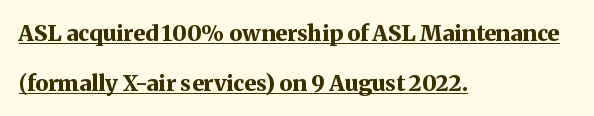
Q: Is the text bold? A: Yes.
Q: Is the text italic (slanted)? A: No, it is upright.
Q: Is the text underlined? A: Yes.
Q: How is the paragraph aligned? A: Left-aligned.
Q: Is the spacing between letters normal or unusually wide? A: Normal.
Q: Is the spacing between lines tight, normal or loose? A: Loose.
